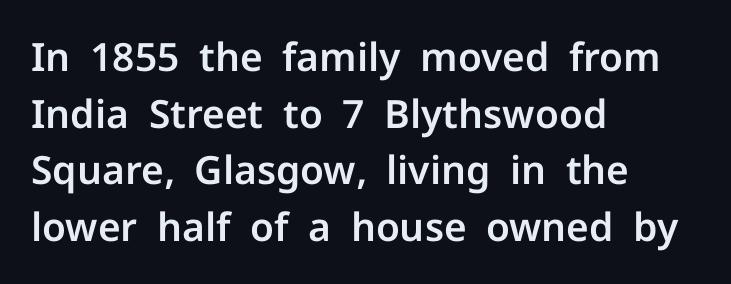
The image shows 39 px sans-serif type, upright; set left-aligned, normal line spacing (1.45x), normal letter spacing, not underlined; low stroke contrast and a medium x-height.
